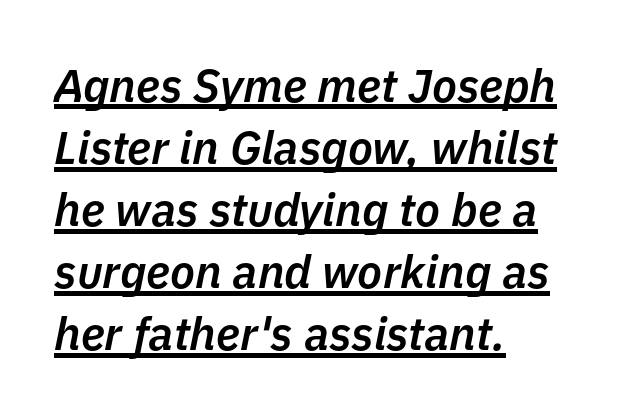
Q: Is the text bold? A: Semi-bold.
Q: Is the text italic (slanted)? A: Yes, it leans right by about 11 degrees.
Q: Is the text underlined? A: Yes.
Q: How is the paragraph aligned? A: Left-aligned.
Q: Is the spacing between letters normal or unusually wide? A: Normal.
Q: Is the spacing between lines tight, normal or loose? A: Normal.
Q: Width (condensed, normal, or wide)? A: Normal.
Q: Stroke contrast? A: Low.
Q: x-height? A: Medium.
Q: Monospaced? A: No.
